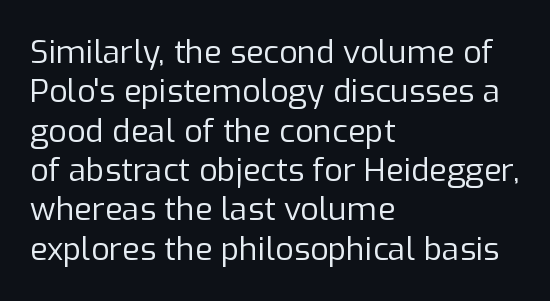
{"serif": "no", "italic": "no", "bold": "no", "weight": "regular", "width": "normal", "stroke_contrast": "low", "x_height": "medium", "monospaced": "no", "underline": "no", "align": "left", "line_spacing_ratio": 1.23, "letter_spacing": "normal", "letter_spacing_em": 0.0, "glyph_px": 32}
